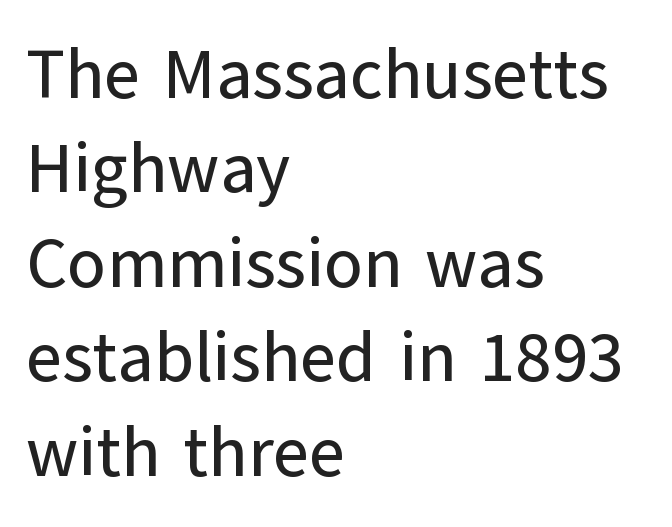
Reading down the block, your eye returns to a fixed left position each line. The rendering uses natural spacing where letterforms have individual widths. These lines sit exactly where default settings would place them. How are the letters spaced? Ordinarily, with no added tracking.
